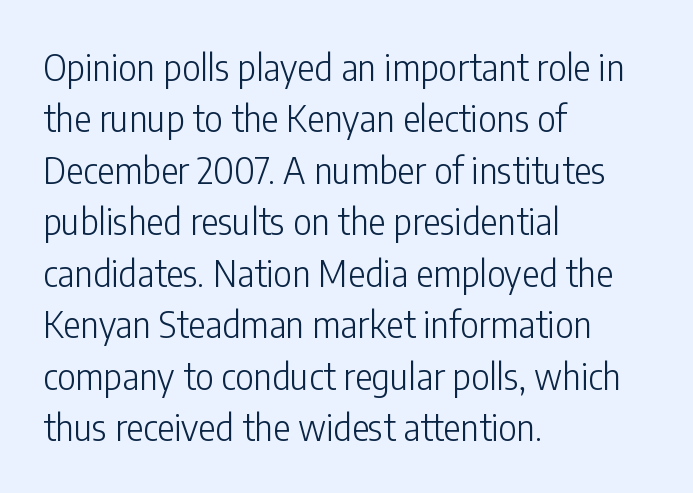
Q: Is the text bold? A: No.
Q: Is the text italic (slanted)? A: No, it is upright.
Q: Is the typeface a serif or a sans-serif typeface? A: Sans-serif.
Q: Is the text underlined? A: No.
Q: How is the paragraph aligned? A: Left-aligned.
Q: Is the spacing between letters normal or unusually wide? A: Normal.
Q: Is the spacing between lines tight, normal or loose? A: Normal.
Q: Width (condensed, normal, or wide)? A: Condensed.
Q: Stroke contrast? A: Low.
Q: x-height? A: Medium.
Q: Monospaced? A: No.
